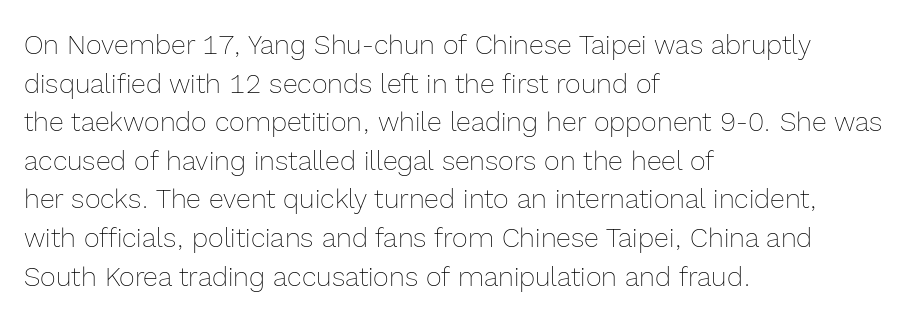
The image shows 27 px text type, upright; set left-aligned, normal line spacing (1.43x), normal letter spacing, not underlined.
